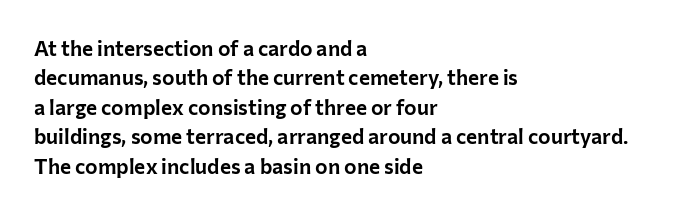
Q: Is the text italic (slanted)? A: No, it is upright.
Q: Is the text underlined? A: No.
Q: How is the paragraph aligned? A: Left-aligned.
Q: Is the spacing between letters normal or unusually wide? A: Normal.
Q: Is the spacing between lines tight, normal or loose? A: Normal.
